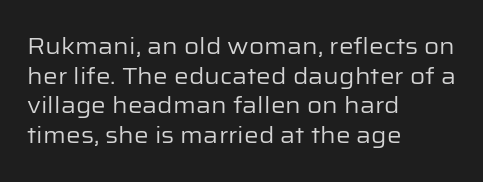
The image shows 23 px text type, upright; set left-aligned, normal line spacing (1.29x), normal letter spacing, not underlined.
